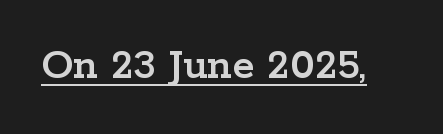
Q: Is the text italic (slanted)? A: No, it is upright.
Q: Is the typeface a serif or a sans-serif typeface? A: Serif.
Q: Is the text underlined? A: Yes.
Q: Is the spacing between letters normal or unusually wide? A: Normal.
Q: Width (condensed, normal, or wide)? A: Wide.
Q: Stroke contrast? A: Low.
Q: x-height? A: Medium.
Q: Monospaced? A: No.
